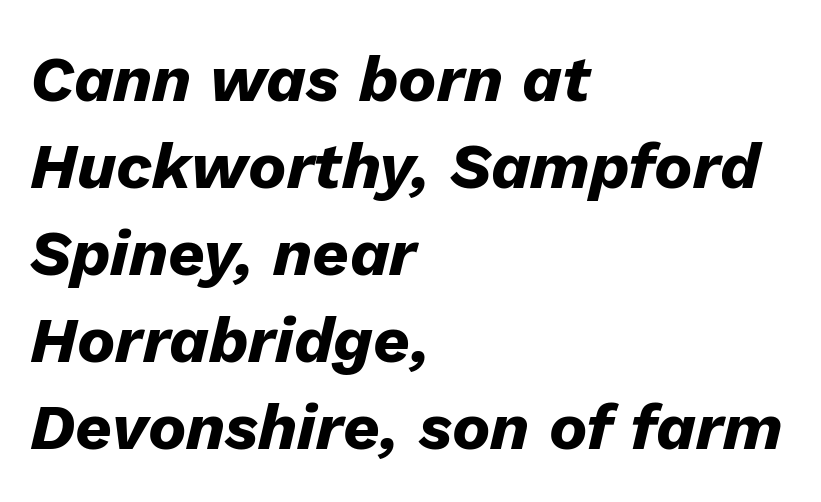
{"italic": "yes", "lean": "right", "slant_degrees": 13, "bold": "yes", "weight": "heavy", "width": "normal", "stroke_contrast": "low", "x_height": "medium", "monospaced": "no", "underline": "no", "align": "left", "line_spacing": "normal", "line_spacing_ratio": 1.36, "letter_spacing": "normal", "letter_spacing_em": 0.0, "glyph_px": 64}
